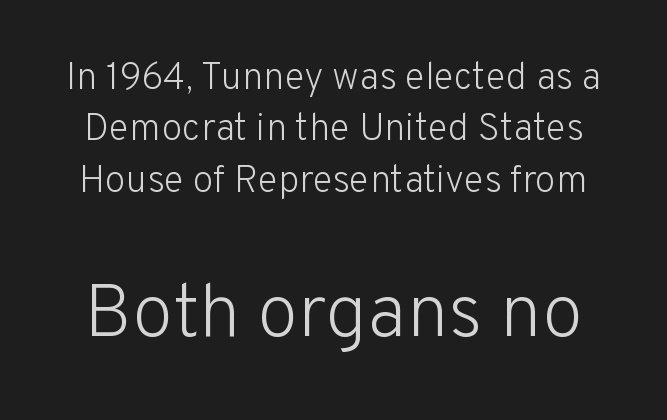
{"serif": "no", "italic": "no", "bold": "no", "weight": "light", "width": "normal", "stroke_contrast": "low", "x_height": "medium", "monospaced": "no", "underline": "no", "line_spacing": "normal", "line_spacing_ratio": 1.35, "letter_spacing": "normal", "letter_spacing_em": 0.0, "larger_block": "second", "size_ratio": 1.97, "glyph_px": 75}
